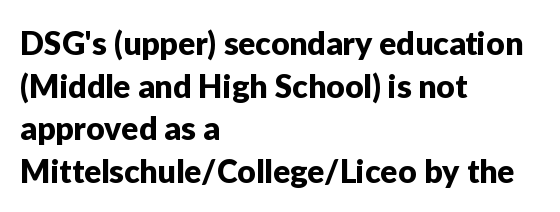
{"serif": "no", "italic": "no", "width": "normal", "stroke_contrast": "low", "x_height": "medium", "monospaced": "no", "underline": "no", "align": "left", "line_spacing": "normal", "line_spacing_ratio": 1.33, "letter_spacing": "normal", "letter_spacing_em": 0.0, "glyph_px": 32}
